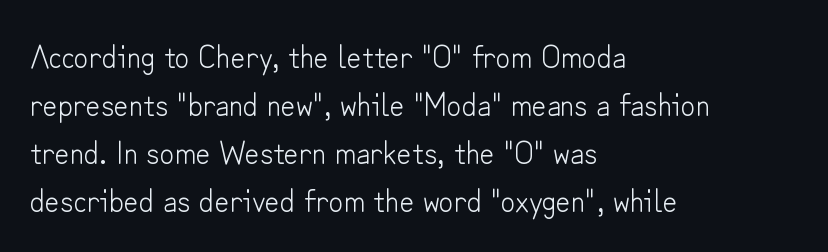
Q: Is the text bold? A: No.
Q: Is the text italic (slanted)? A: No, it is upright.
Q: Is the typeface a serif or a sans-serif typeface? A: Sans-serif.
Q: Is the text underlined? A: No.
Q: How is the paragraph aligned? A: Left-aligned.
Q: Is the spacing between letters normal or unusually wide? A: Normal.
Q: Is the spacing between lines tight, normal or loose? A: Normal.
Q: Width (condensed, normal, or wide)? A: Normal.
Q: Stroke contrast? A: Low.
Q: x-height? A: Small.
Q: Monospaced? A: No.
